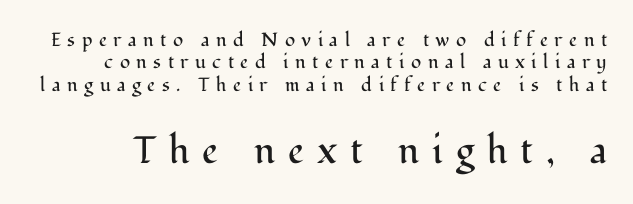
The image shows 38 px regular-weight serif type, upright; set line spacing 1.18x, unusually wide letter spacing (+0.34 em), not underlined; the second (bottom) block is 2.0x larger; medium stroke contrast and a medium x-height.
